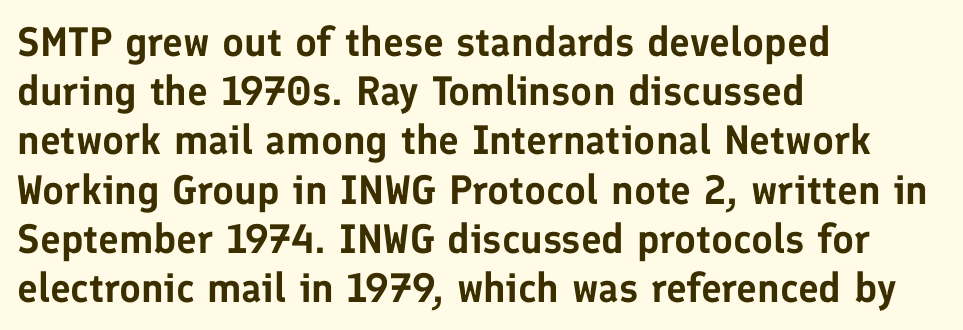
The rendering anchors every line to the left-hand side. Inter-character spacing is left at the font's built-in metrics. Spacing verdict: proportional, widths tailored to each character. What kind of face is this? One without serifs — a sans.
